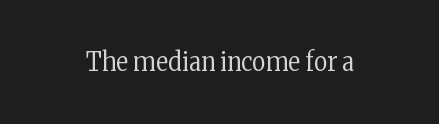
A roman cut, with each character standing at attention. Decoration check: the copy has no underline. The gaps between neighbouring characters are ordinary and unremarkable. Bold? No — there's no thickening of the strokes.
